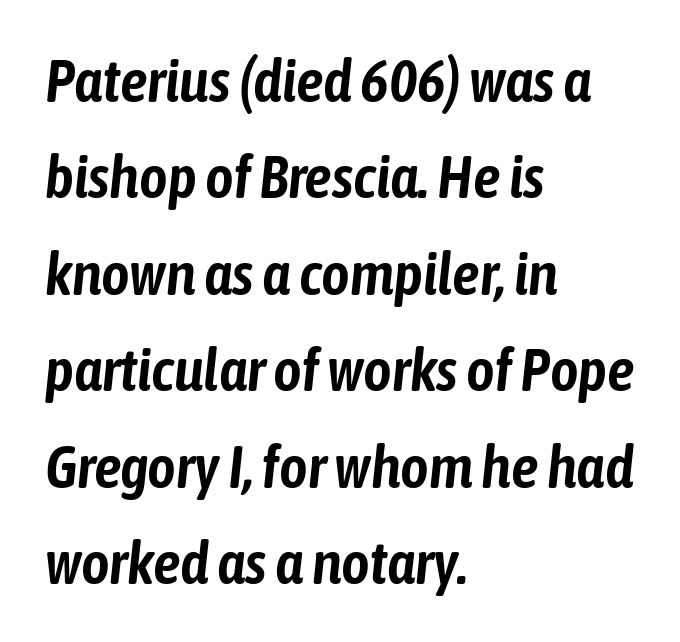
The compositor pushed each line to the left boundary. In terms of posture, this sample is oblique. Words appear dense and cohesive because spacing is normal. The space directly below the letters is spotless. Think of a printed novel: that variable character pitch is what you see here. Successive baselines arrive at the customary interval.
